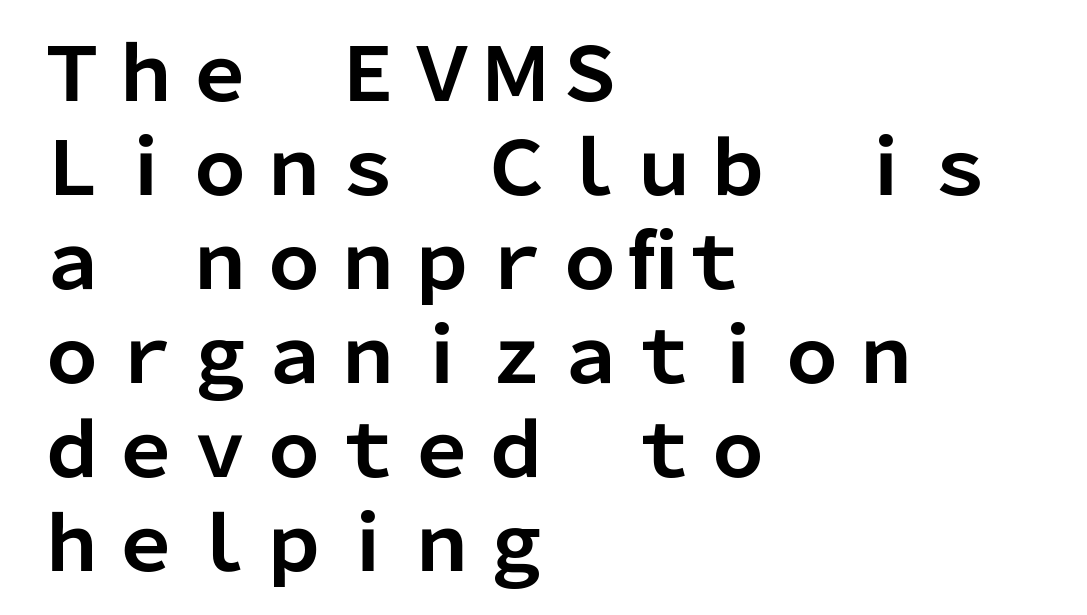
Q: Is the text bold? A: Yes.
Q: Is the text italic (slanted)? A: No, it is upright.
Q: Is the typeface a serif or a sans-serif typeface? A: Sans-serif.
Q: Is the text underlined? A: No.
Q: How is the paragraph aligned? A: Left-aligned.
Q: Is the spacing between letters normal or unusually wide? A: Normal.
Q: Is the spacing between lines tight, normal or loose? A: Normal.
Q: Width (condensed, normal, or wide)? A: Normal.
Q: Stroke contrast? A: Low.
Q: x-height? A: Medium.
Q: Monospaced? A: No.
